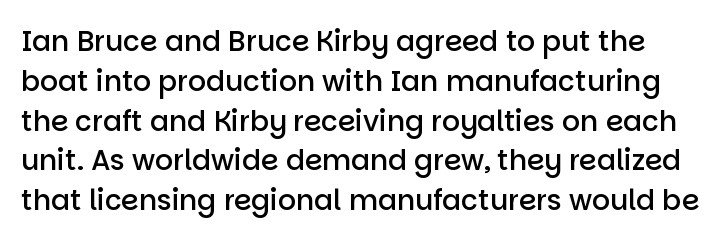
Q: Is the text bold? A: Semi-bold.
Q: Is the text italic (slanted)? A: No, it is upright.
Q: Is the typeface a serif or a sans-serif typeface? A: Sans-serif.
Q: Is the text underlined? A: No.
Q: Is the spacing between letters normal or unusually wide? A: Normal.
Q: Is the spacing between lines tight, normal or loose? A: Normal.
Q: Width (condensed, normal, or wide)? A: Normal.
Q: Stroke contrast? A: Low.
Q: x-height? A: Large.
Q: Monospaced? A: No.
